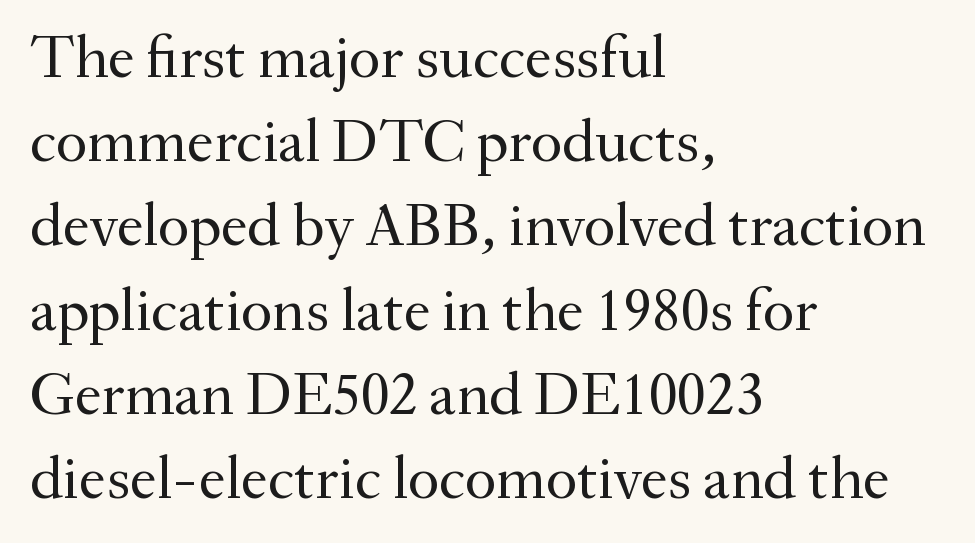
Q: Is the text bold? A: No.
Q: Is the text italic (slanted)? A: No, it is upright.
Q: Is the typeface a serif or a sans-serif typeface? A: Serif.
Q: Is the text underlined? A: No.
Q: How is the paragraph aligned? A: Left-aligned.
Q: Is the spacing between letters normal or unusually wide? A: Normal.
Q: Is the spacing between lines tight, normal or loose? A: Normal.
Q: Width (condensed, normal, or wide)? A: Normal.
Q: Stroke contrast? A: Medium.
Q: x-height? A: Small.
Q: Monospaced? A: No.
